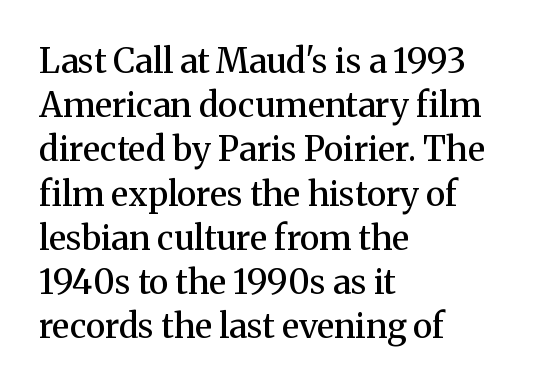
Q: Is the text bold? A: Semi-bold.
Q: Is the text italic (slanted)? A: No, it is upright.
Q: Is the typeface a serif or a sans-serif typeface? A: Serif.
Q: Is the text underlined? A: No.
Q: How is the paragraph aligned? A: Left-aligned.
Q: Is the spacing between letters normal or unusually wide? A: Normal.
Q: Is the spacing between lines tight, normal or loose? A: Normal.
Q: Width (condensed, normal, or wide)? A: Normal.
Q: Stroke contrast? A: Medium.
Q: x-height? A: Medium.
Q: Monospaced? A: No.
